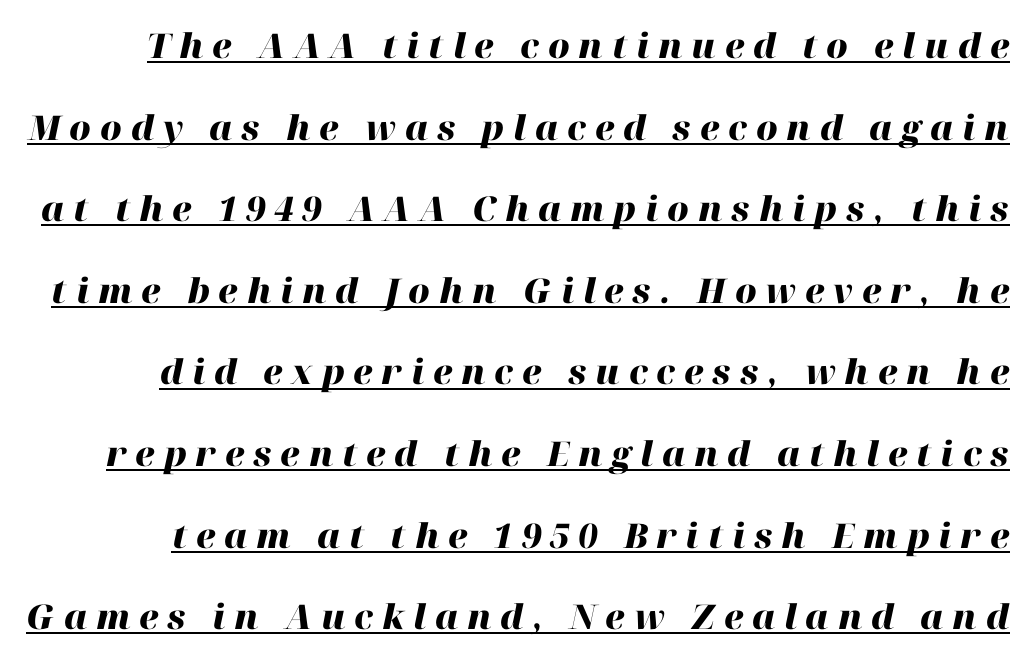
Varying glyph widths throughout — classic text-font behaviour. Students, this is bold: see how much ink each stroke carries. Underlined type. A great deal of white space separates one row of letters from the next. How are the letters spaced? Widely, with obvious added tracking.
